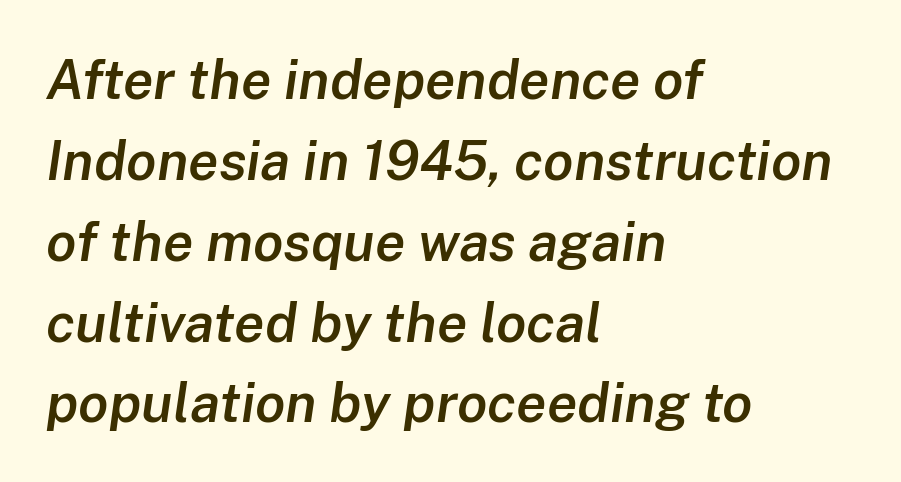
Q: Is the text bold? A: Semi-bold.
Q: Is the text italic (slanted)? A: Yes, it leans right by about 8 degrees.
Q: Is the text underlined? A: No.
Q: How is the paragraph aligned? A: Left-aligned.
Q: Is the spacing between letters normal or unusually wide? A: Normal.
Q: Is the spacing between lines tight, normal or loose? A: Normal.
Q: Width (condensed, normal, or wide)? A: Normal.
Q: Stroke contrast? A: Low.
Q: x-height? A: Medium.
Q: Monospaced? A: No.
